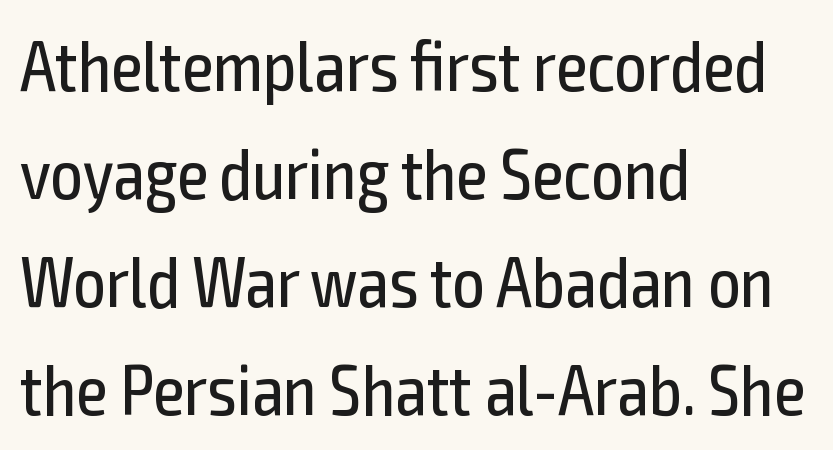
The image shows 71 px regular-weight, condensed sans-serif type, upright; set left-aligned, normal line spacing (1.52x), normal letter spacing, not underlined; a medium x-height.
